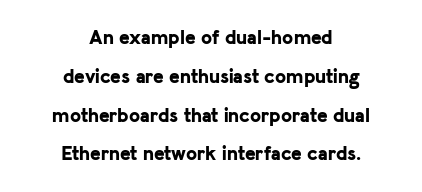
Q: Is the text bold? A: Yes.
Q: Is the text italic (slanted)? A: No, it is upright.
Q: Is the text underlined? A: No.
Q: How is the paragraph aligned? A: Centered.
Q: Is the spacing between letters normal or unusually wide? A: Normal.
Q: Is the spacing between lines tight, normal or loose? A: Loose.
